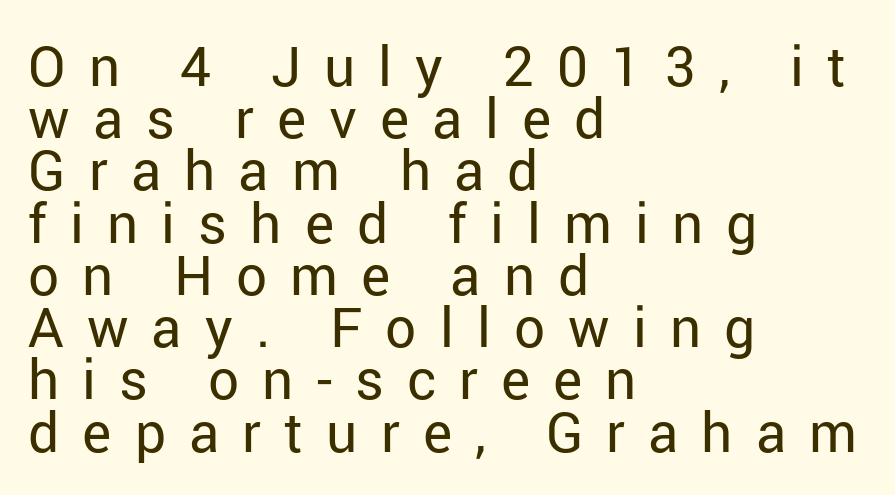
To sum up the face: it is a sans, with no serifs. Every stem runs plumb, perpendicular to the baseline. Alignment: flush left. Leading is clearly below the norm, producing a dense column. A light-to-regular cut is what we see here.
